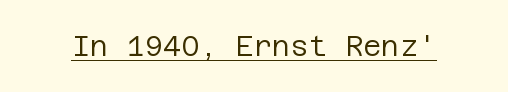
The image shows 28 px regular-weight sans-serif type, upright; set normal letter spacing, underlined; low stroke contrast and a large x-height.
